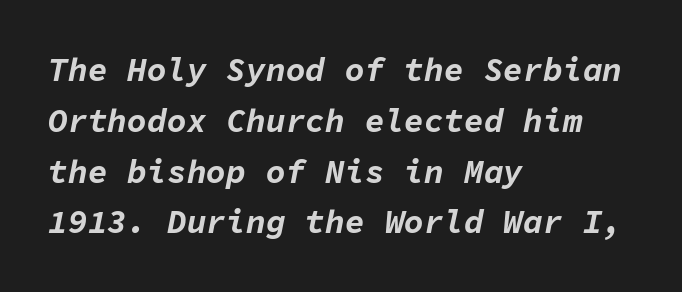
The image shows 33 px bold type, italic (leaning right), monospaced; set left-aligned, normal line spacing (1.54x), normal letter spacing, not underlined; low stroke contrast and a medium x-height.
